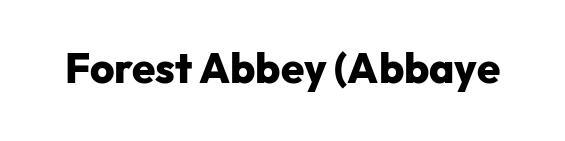
In terms of letterform style, serifs are entirely absent. Is this a fixed-width face? No — the glyphs have proportional, varying widths. Every letter is thick-stroked: bold, no question. The glyphs are unaccompanied by any horizontal stroke below them. The axis of the letterforms is exactly vertical. Students, note that the glyphs here touch the page at normal intervals.
